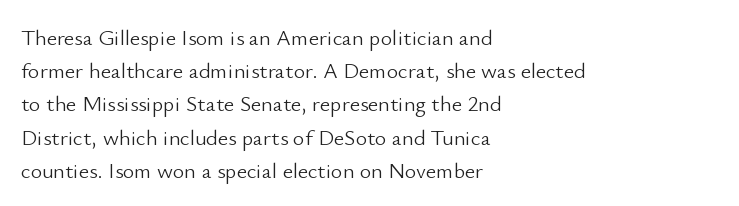
Q: Is the text bold? A: No.
Q: Is the text italic (slanted)? A: No, it is upright.
Q: Is the text underlined? A: No.
Q: How is the paragraph aligned? A: Left-aligned.
Q: Is the spacing between letters normal or unusually wide? A: Normal.
Q: Is the spacing between lines tight, normal or loose? A: Normal.
